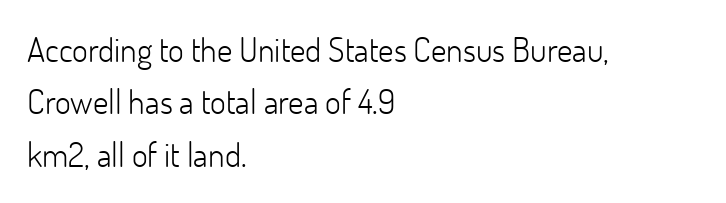
Between one letter and the next there's only the usual sliver of space. The vertical gap from one line to the next is medium. Each letter keeps its own natural width here, so spacing adapts to shape. Any mark beneath the type? The region is blank.
